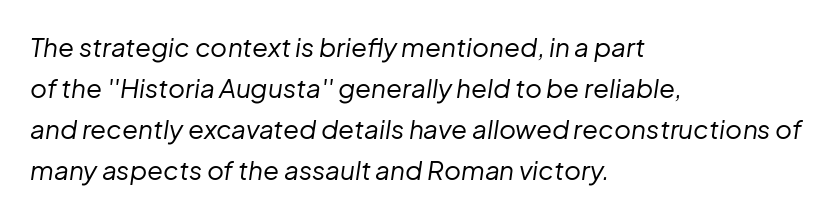
Q: Is the text bold? A: No.
Q: Is the text italic (slanted)? A: Yes, it leans right by about 8 degrees.
Q: Is the text underlined? A: No.
Q: How is the paragraph aligned? A: Left-aligned.
Q: Is the spacing between letters normal or unusually wide? A: Normal.
Q: Is the spacing between lines tight, normal or loose? A: Normal.
